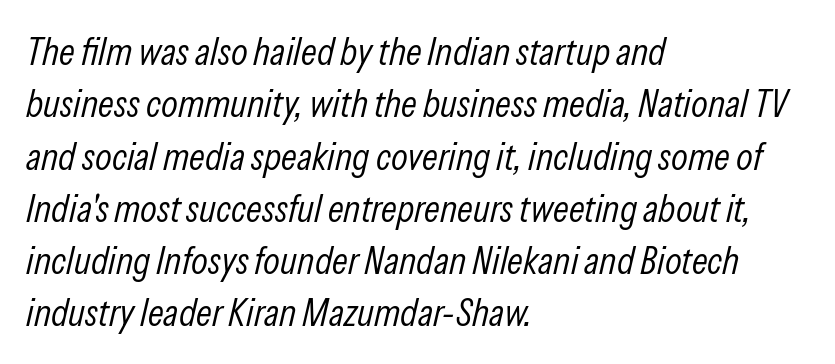
The image shows 39 px light, condensed type, italic (leaning right); set left-aligned, normal line spacing (1.34x), normal letter spacing, not underlined; low stroke contrast and a medium x-height.
